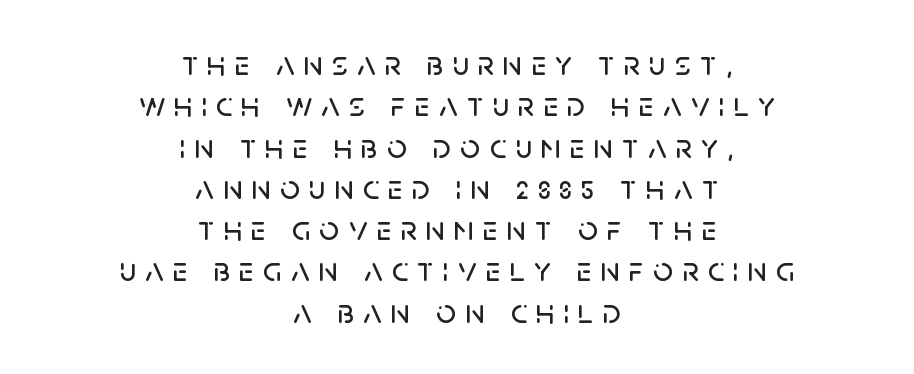
Q: Is the text italic (slanted)? A: No, it is upright.
Q: Is the typeface a serif or a sans-serif typeface? A: Sans-serif.
Q: Is the text underlined? A: No.
Q: How is the paragraph aligned? A: Centered.
Q: Is the spacing between letters normal or unusually wide? A: Unusually wide.
Q: Width (condensed, normal, or wide)? A: Normal.
Q: Stroke contrast? A: Low.
Q: x-height? A: Large.
Q: Monospaced? A: No.
